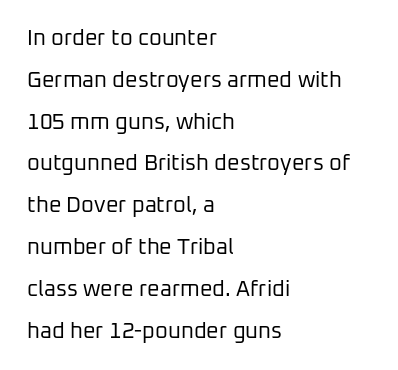
The face used here is rendered with its standard letterfit. The words here are not underlined. These glyphs show unthickened strokes, regular width or finer. The specimen reads as upright at a glance. The ragged edge is on the right, which tells us the setting is flush left. Quick note: interline space is abundant.
